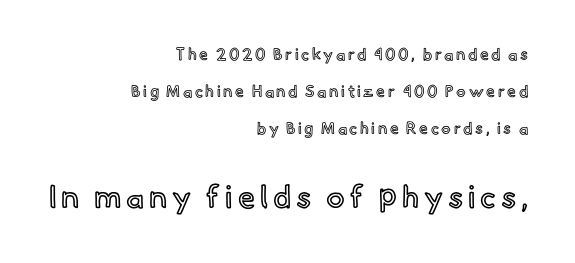
Q: Is the text italic (slanted)? A: No, it is upright.
Q: Is the text underlined? A: No.
Q: How is the paragraph aligned? A: Right-aligned.
Q: Is the spacing between lines tight, normal or loose? A: Loose.
Q: Which block of text is set in a larger size, the first (top) or the second (bottom)? A: The second (bottom) one.
Q: Width (condensed, normal, or wide)? A: Normal.
Q: x-height? A: Small.
Q: Monospaced? A: No.
